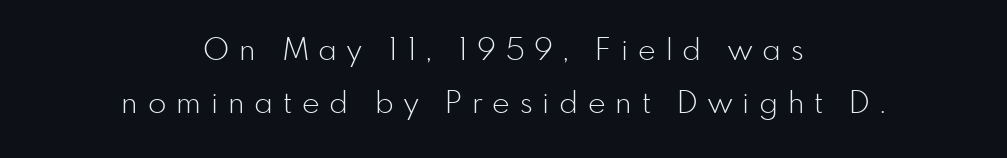
Q: Is the text bold? A: No.
Q: Is the text italic (slanted)? A: No, it is upright.
Q: Is the typeface a serif or a sans-serif typeface? A: Sans-serif.
Q: Is the text underlined? A: No.
Q: How is the paragraph aligned? A: Centered.
Q: Is the spacing between letters normal or unusually wide? A: Unusually wide.
Q: Width (condensed, normal, or wide)? A: Normal.
Q: Stroke contrast? A: Low.
Q: x-height? A: Small.
Q: Monospaced? A: No.
